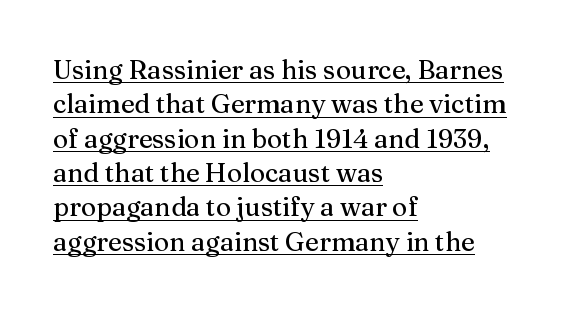
The image shows 26 px text type, upright; set left-aligned, normal line spacing (1.32x), normal letter spacing, underlined.
